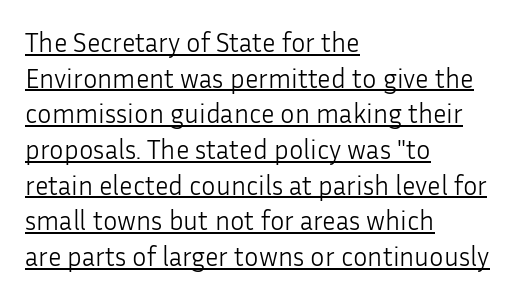
If you drew a ruler down the left edge, every line would touch it. Vertical spacing — default. Like a heading marked for emphasis, these lines bear an underscore. These lines were composed using upright roman letters. Bold? No — there's no thickening of the strokes.
